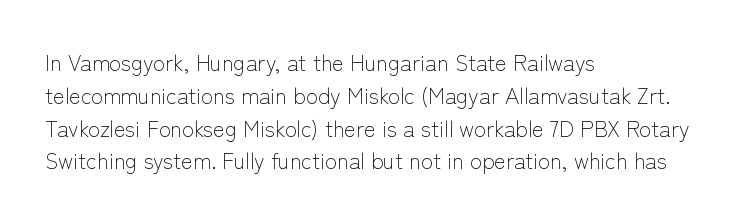
Q: Is the text bold? A: No.
Q: Is the text italic (slanted)? A: No, it is upright.
Q: Is the text underlined? A: No.
Q: How is the paragraph aligned? A: Left-aligned.
Q: Is the spacing between letters normal or unusually wide? A: Normal.
Q: Is the spacing between lines tight, normal or loose? A: Normal.
